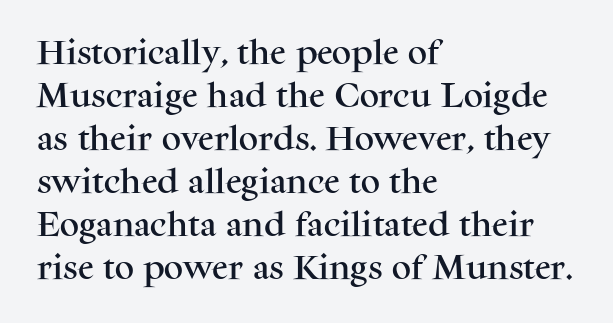
Q: Is the text italic (slanted)? A: No, it is upright.
Q: Is the text underlined? A: No.
Q: How is the paragraph aligned? A: Left-aligned.
Q: Is the spacing between letters normal or unusually wide? A: Normal.
Q: Is the spacing between lines tight, normal or loose? A: Normal.
